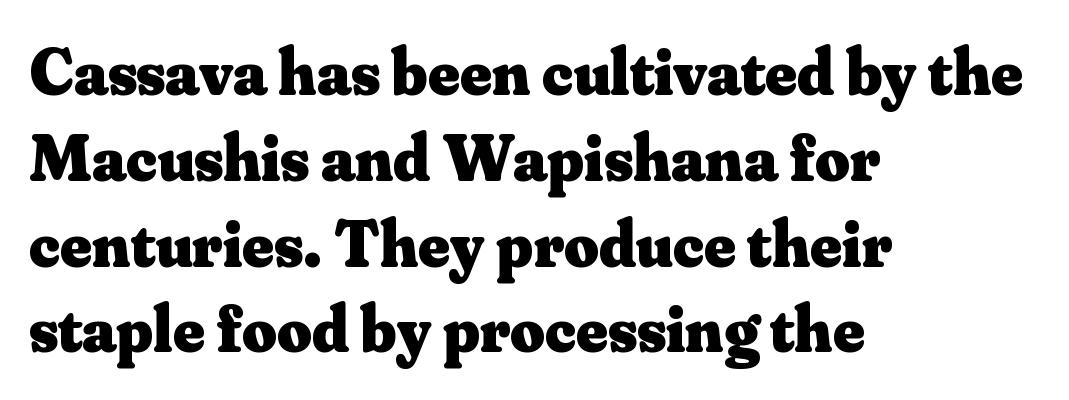
Q: Is the text bold? A: Yes.
Q: Is the text italic (slanted)? A: No, it is upright.
Q: Is the typeface a serif or a sans-serif typeface? A: Serif.
Q: Is the text underlined? A: No.
Q: How is the paragraph aligned? A: Left-aligned.
Q: Is the spacing between letters normal or unusually wide? A: Normal.
Q: Is the spacing between lines tight, normal or loose? A: Normal.
Q: Width (condensed, normal, or wide)? A: Normal.
Q: Stroke contrast? A: Medium.
Q: x-height? A: Small.
Q: Monospaced? A: No.
